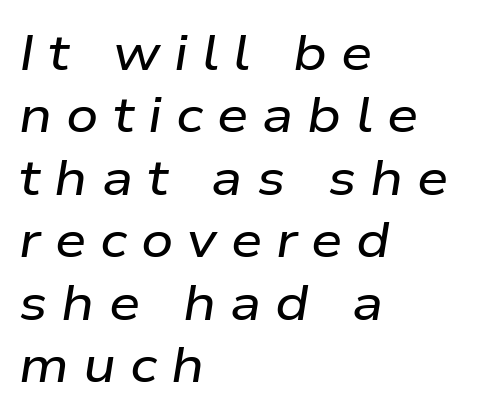
{"italic": "yes", "lean": "right", "slant_degrees": 9, "width": "wide", "stroke_contrast": "low", "x_height": "medium", "monospaced": "no", "underline": "no", "align": "left", "line_spacing": "normal", "line_spacing_ratio": 1.25, "letter_spacing": "wide", "letter_spacing_em": 0.28, "glyph_px": 50}
